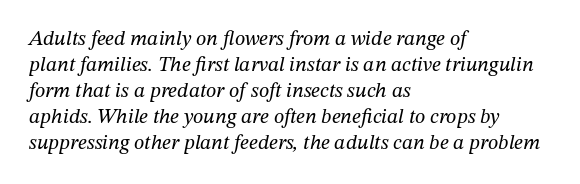
The image shows 21 px text type, italic (leaning right); set left-aligned, line spacing 1.24x, normal letter spacing, not underlined.
